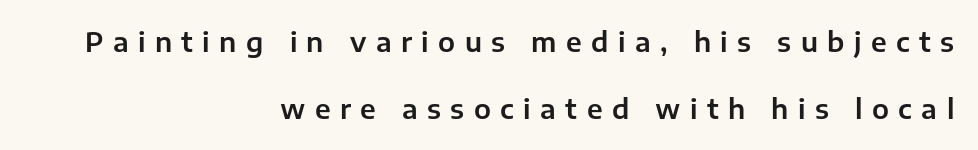
The image shows 27 px text type, upright; set right-aligned, loose line spacing (2.49x), unusually wide letter spacing (+0.35 em), not underlined.
